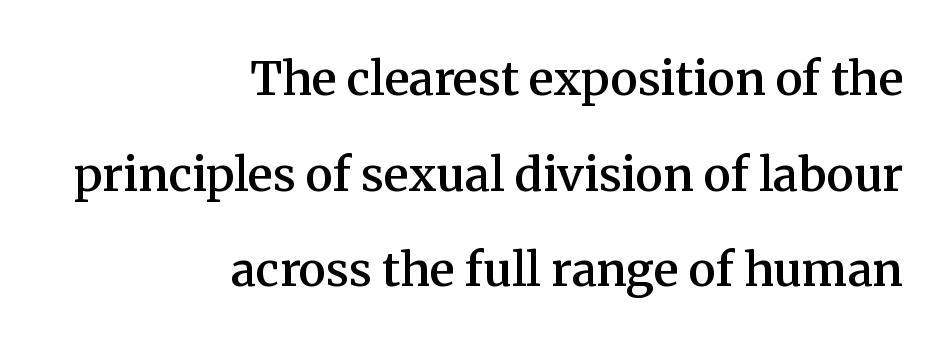
{"serif": "yes", "italic": "no", "bold": "semi", "weight": "semibold", "width": "normal", "stroke_contrast": "medium", "x_height": "medium", "monospaced": "no", "underline": "no", "align": "right", "line_spacing": "loose", "line_spacing_ratio": 2.08, "letter_spacing": "normal", "letter_spacing_em": 0.0, "glyph_px": 46}
